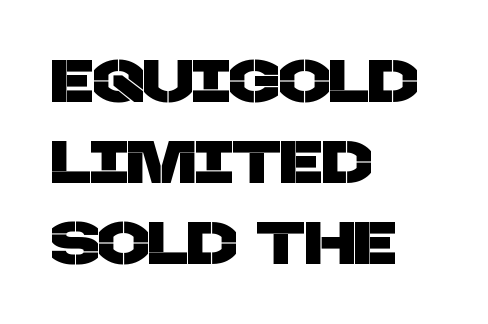
The rendering uses a moderate line-height, typical for paragraphs. The rag falls on the right side of this text block. The space beneath each line is pristine and unruled. Default kerning and tracking; the words read as compact shapes. Each letter keeps its own natural width here, so spacing adapts to shape. The typeface chosen for these lines omits serifs.
